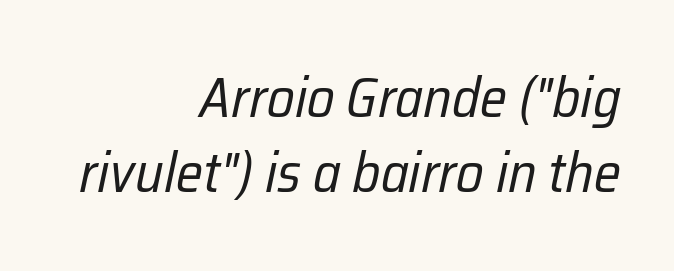
Here the designer chose a conventional face with non-uniform glyph widths. The weight tops out at a normal text grade. Each word holds together tightly as a unit, with standard inter-letter gaps. Type without underlining.
